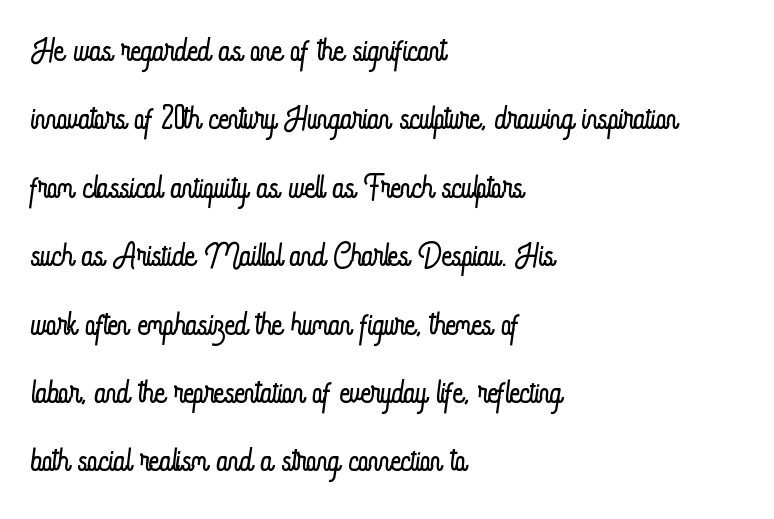
The image shows 45 px light, condensed type; set left-aligned, normal line spacing (1.52x), normal letter spacing, not underlined; low stroke contrast and a small x-height.
